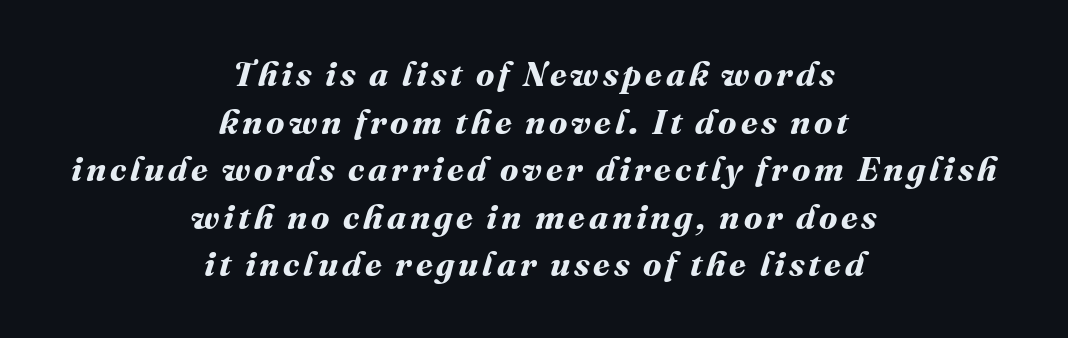
A clean baseline with only descenders dipping below it. You'd pick this weight for a headline — it's a proper bold. Varying glyph widths throughout — classic text-font behaviour. Compared with a flush-left layout, this one balances lines on the center instead. Is there much room between lines? A standard amount, neither cramped nor airy.
